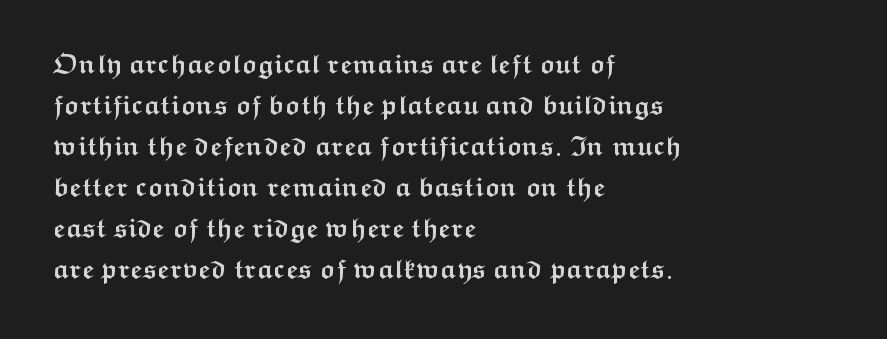
{"italic": "no", "bold": "yes", "underline": "no", "align": "left", "line_spacing": "normal", "line_spacing_ratio": 1.52, "letter_spacing": "normal", "letter_spacing_em": 0.0, "glyph_px": 27}
